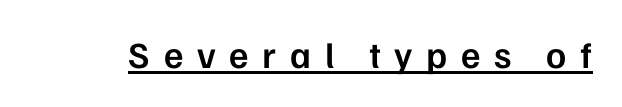
The image shows 37 px semibold sans-serif type, upright; set unusually wide letter spacing (+0.37 em), underlined; low stroke contrast and a medium x-height.
